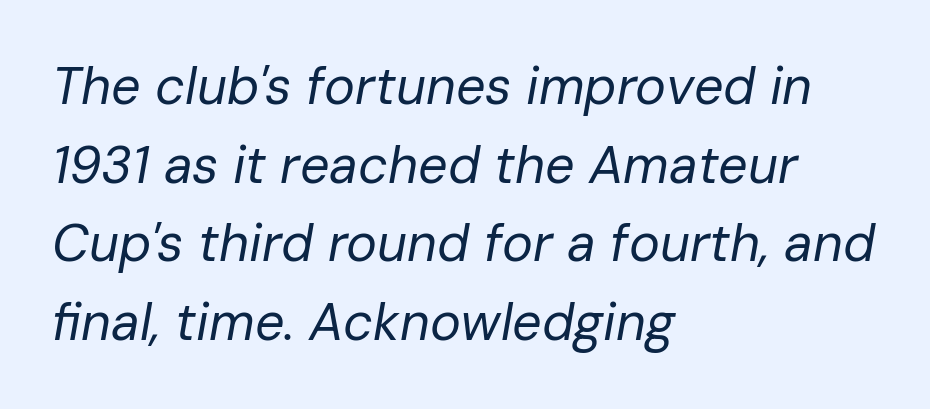
{"italic": "yes", "lean": "right", "slant_degrees": 10, "bold": "no", "weight": "regular", "width": "normal", "stroke_contrast": "low", "x_height": "medium", "monospaced": "no", "underline": "no", "align": "left", "line_spacing": "normal", "line_spacing_ratio": 1.51, "letter_spacing": "normal", "letter_spacing_em": 0.0, "glyph_px": 52}
